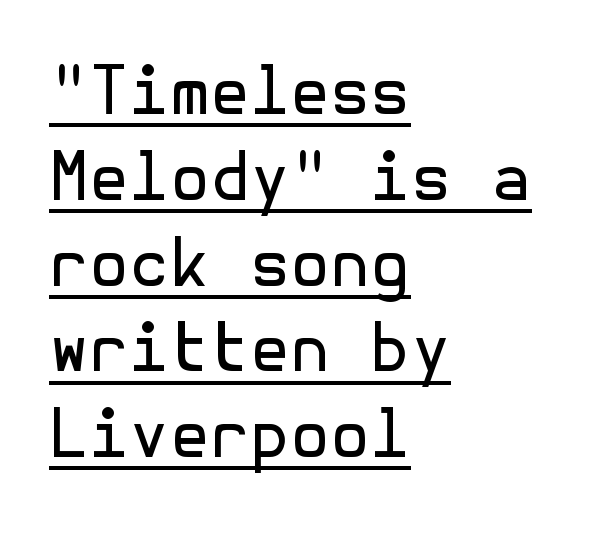
{"serif": "no", "italic": "no", "bold": "no", "weight": "regular", "width": "normal", "x_height": "medium", "underline": "yes", "align": "left", "line_spacing": "normal", "line_spacing_ratio": 1.32, "letter_spacing": "normal", "letter_spacing_em": 0.0, "glyph_px": 65}
